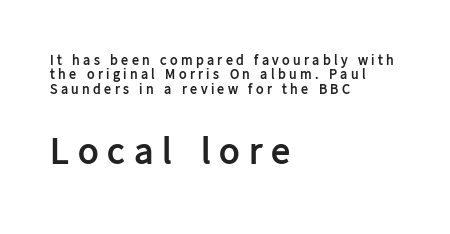
{"serif": "no", "italic": "no", "bold": "yes", "weight": "semibold", "width": "normal", "stroke_contrast": "low", "x_height": "medium", "monospaced": "no", "underline": "no", "align": "left", "line_spacing": "tight", "line_spacing_ratio": 1.03, "letter_spacing": "wide", "letter_spacing_em": 0.24, "larger_block": "second", "size_ratio": 2.71, "glyph_px": 38}
